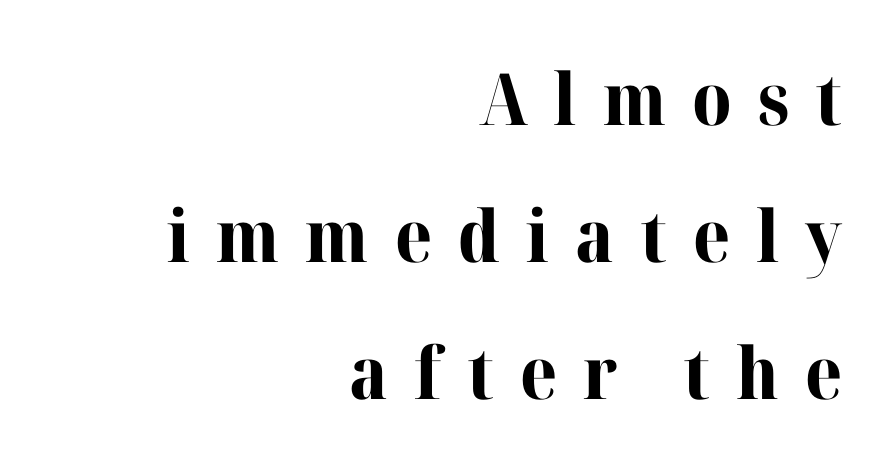
Q: Is the text bold? A: Yes.
Q: Is the text italic (slanted)? A: No, it is upright.
Q: Is the typeface a serif or a sans-serif typeface? A: Serif.
Q: Is the text underlined? A: No.
Q: How is the paragraph aligned? A: Right-aligned.
Q: Is the spacing between letters normal or unusually wide? A: Unusually wide.
Q: Is the spacing between lines tight, normal or loose? A: Loose.
Q: Width (condensed, normal, or wide)? A: Normal.
Q: Stroke contrast? A: High.
Q: x-height? A: Medium.
Q: Monospaced? A: No.
